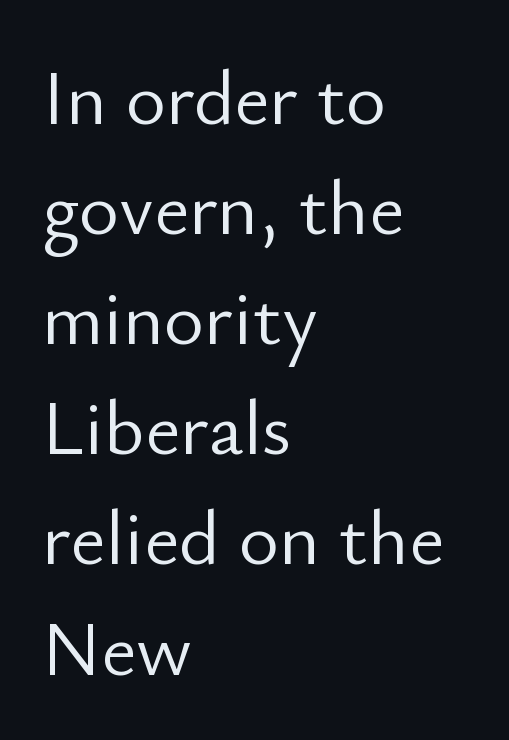
The image shows 77 px light sans-serif type, upright; set left-aligned, normal line spacing (1.43x), normal letter spacing, not underlined; low stroke contrast and a small x-height.
